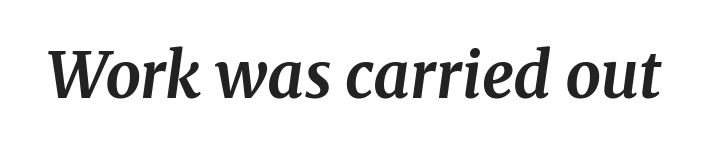
The rendering uses a bold face; every stroke is thick and dark. You can tell from the footed stems that serif type was used. You can tell it's italic because the verticals aren't actually vertical. The string is rendered with underlining switched off.
